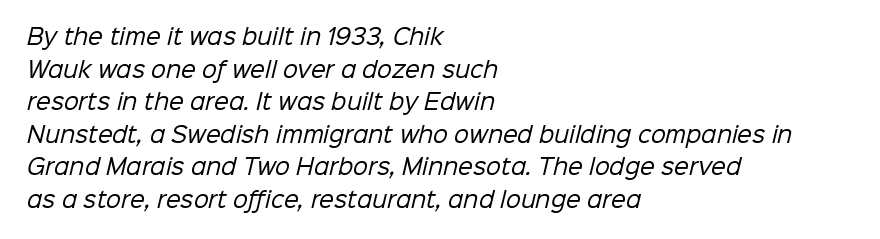
Q: Is the text bold? A: No.
Q: Is the text underlined? A: No.
Q: How is the paragraph aligned? A: Left-aligned.
Q: Is the spacing between letters normal or unusually wide? A: Normal.
Q: Is the spacing between lines tight, normal or loose? A: Normal.
